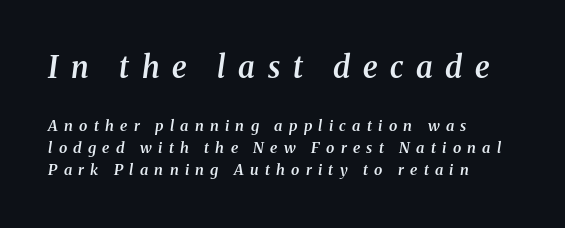
Q: Is the text bold? A: Semi-bold.
Q: Is the text italic (slanted)? A: Yes, it leans right by about 8 degrees.
Q: Is the typeface a serif or a sans-serif typeface? A: Serif.
Q: Is the text underlined? A: No.
Q: How is the paragraph aligned? A: Left-aligned.
Q: Is the spacing between letters normal or unusually wide? A: Unusually wide.
Q: Is the spacing between lines tight, normal or loose? A: Normal.
Q: Which block of text is set in a larger size, the first (top) or the second (bottom)? A: The first (top) one.
Q: Width (condensed, normal, or wide)? A: Normal.
Q: Stroke contrast? A: Medium.
Q: x-height? A: Medium.
Q: Monospaced? A: No.
